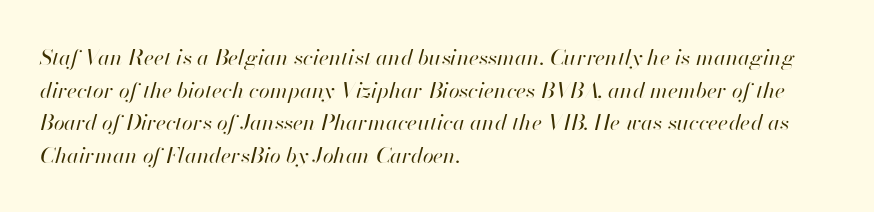
Q: Is the text bold? A: No.
Q: Is the text italic (slanted)? A: Yes, it leans right by about 13 degrees.
Q: Is the text underlined? A: No.
Q: How is the paragraph aligned? A: Left-aligned.
Q: Is the spacing between letters normal or unusually wide? A: Normal.
Q: Is the spacing between lines tight, normal or loose? A: Normal.
